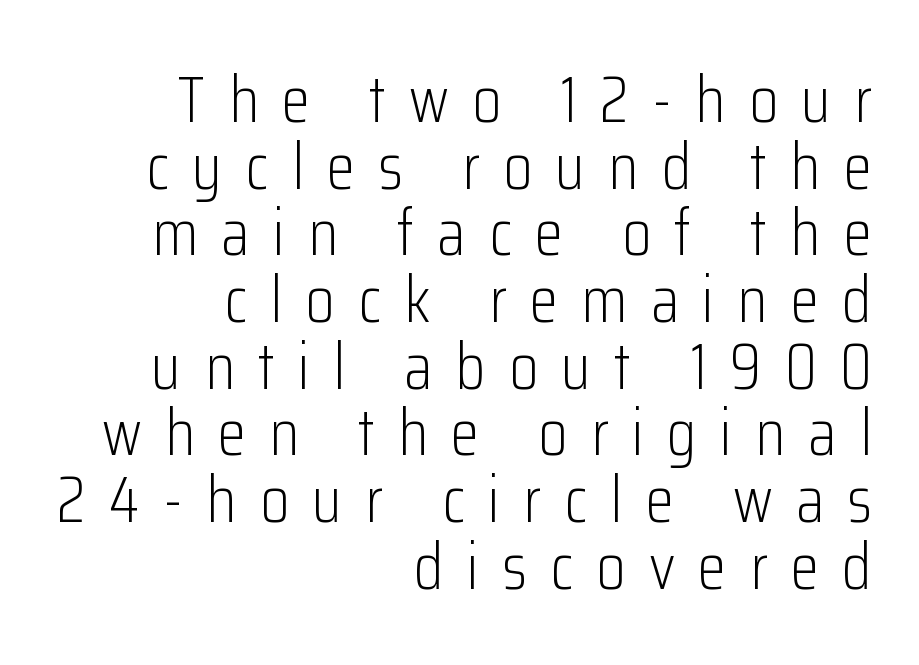
{"serif": "no", "italic": "no", "bold": "no", "weight": "light", "width": "condensed", "stroke_contrast": "low", "x_height": "medium", "monospaced": "no", "underline": "no", "align": "right", "line_spacing": "tight", "line_spacing_ratio": 1.01, "letter_spacing": "wide", "letter_spacing_em": 0.35, "glyph_px": 66}
